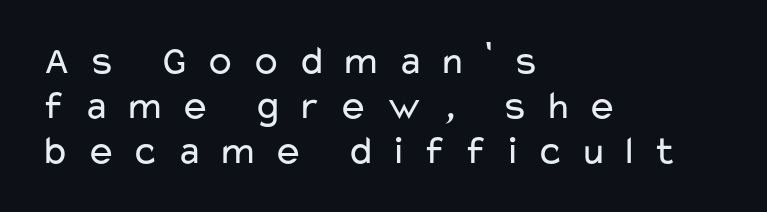
{"serif": "no", "italic": "no", "bold": "no", "weight": "regular", "width": "wide", "stroke_contrast": "low", "x_height": "medium", "monospaced": "no", "underline": "no", "align": "left", "line_spacing": "tight", "line_spacing_ratio": 1.12, "letter_spacing": "wide", "letter_spacing_em": 0.39, "glyph_px": 40}
